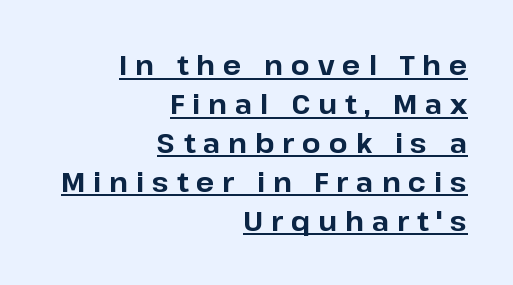
This sample keeps an unexceptional amount of space between lines. A rule runs beneath these lines of type. In terms of weight, the rendering is a true, heavy bold. Substantial extra tracking has been applied to these lines. In terms of posture, this sample is upright.
